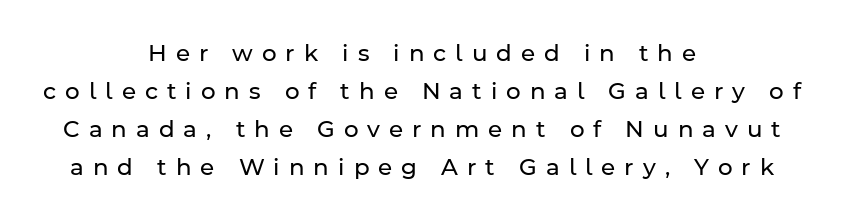
Q: Is the text bold? A: No.
Q: Is the text italic (slanted)? A: No, it is upright.
Q: Is the text underlined? A: No.
Q: How is the paragraph aligned? A: Centered.
Q: Is the spacing between letters normal or unusually wide? A: Unusually wide.
Q: Is the spacing between lines tight, normal or loose? A: Normal.
